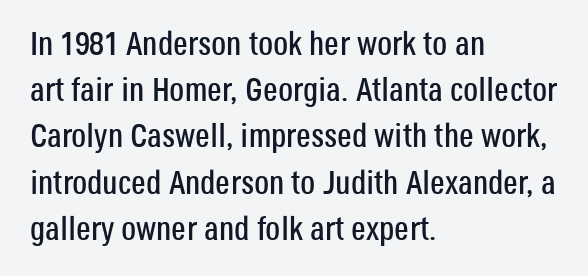
{"serif": "no", "italic": "no", "width": "condensed", "stroke_contrast": "low", "x_height": "large", "monospaced": "no", "underline": "no", "align": "left", "line_spacing": "normal", "line_spacing_ratio": 1.4, "letter_spacing": "normal", "letter_spacing_em": 0.0, "glyph_px": 33}
